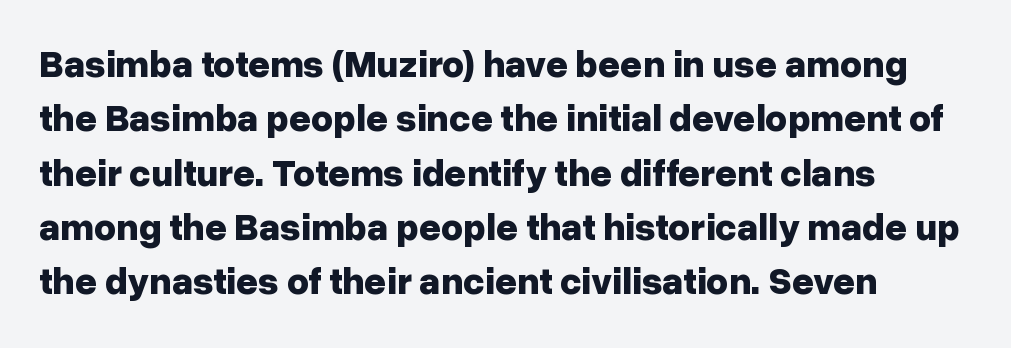
The image shows 38 px bold sans-serif type, upright; set left-aligned, normal line spacing (1.43x), normal letter spacing, not underlined; low stroke contrast and a medium x-height.
